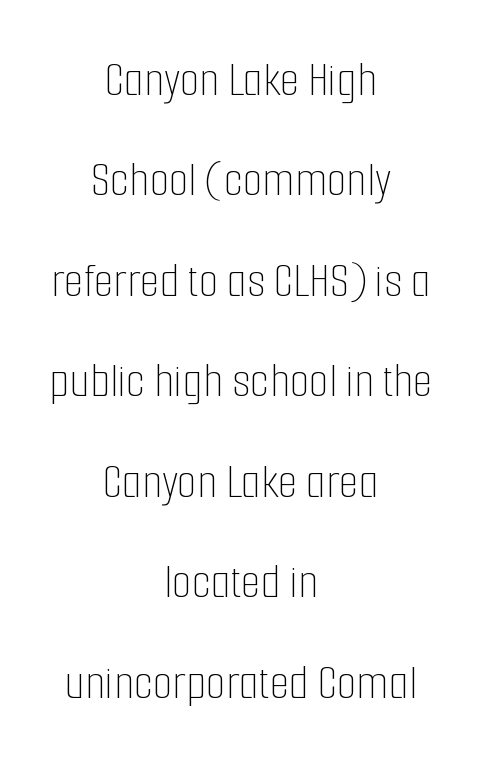
{"italic": "no", "bold": "no", "weight": "thin", "width": "condensed", "stroke_contrast": "low", "x_height": "medium", "monospaced": "no", "underline": "no", "align": "center", "line_spacing": "loose", "line_spacing_ratio": 1.97, "letter_spacing": "normal", "letter_spacing_em": 0.0, "glyph_px": 51}
